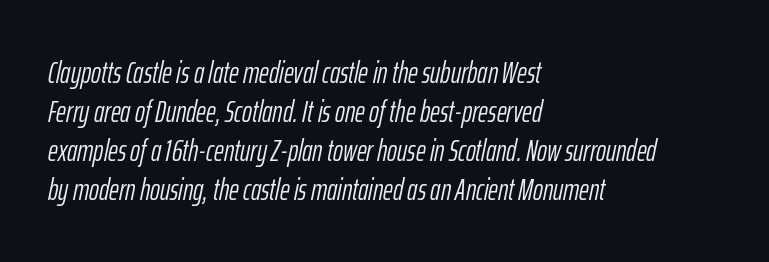
How are the letters spaced? Ordinarily, with no added tracking. Which margin do the lines hug? The left one — the right edge is uneven. The letters advance in unequal steps, a hallmark of proportional type. Interline gaps are of average width in this sample. In terms of posture, this sample is oblique.
